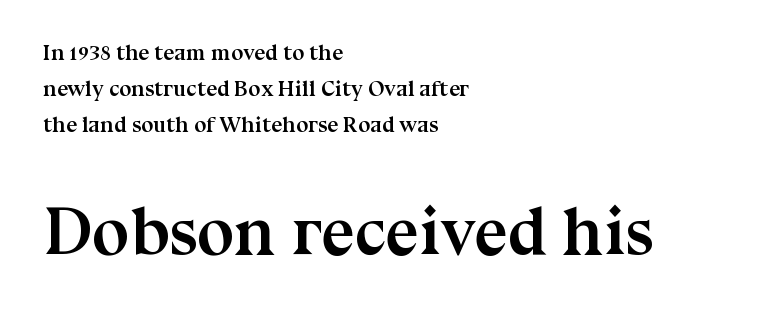
Look at the bottom of the vertical strokes: they flare into serifs here. Note the varied advance widths — an 'i' is clearly narrower than an 'm'. Regarding leading, the lines here are spaced in the standard way. When letters stand straight like this, we call the style roman or upright.
